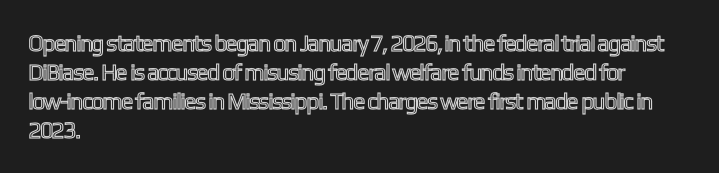
{"italic": "no", "underline": "no", "align": "left", "line_spacing": "normal", "line_spacing_ratio": 1.26, "letter_spacing": "normal", "letter_spacing_em": 0.0, "glyph_px": 23}
